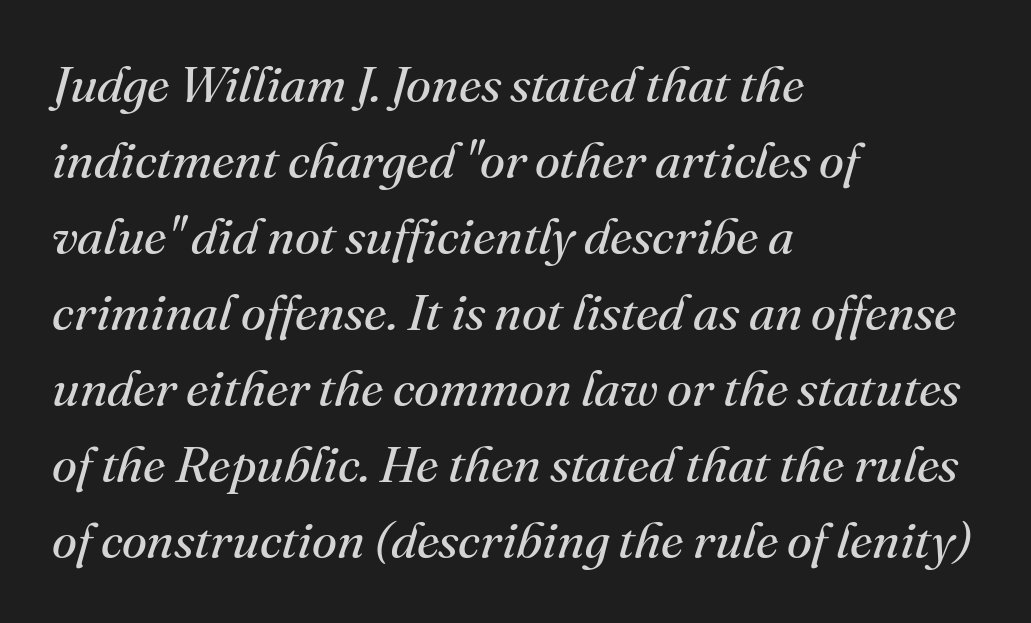
Does extra space separate the letters? No, they use regular spacing. It's the slanting kind of type. Small tapered or slab feet sit at the stroke ends, so this counts as serif. Whoever set this chose a conventional vertical rhythm. Glance below the letters and you will spot only blank space.
